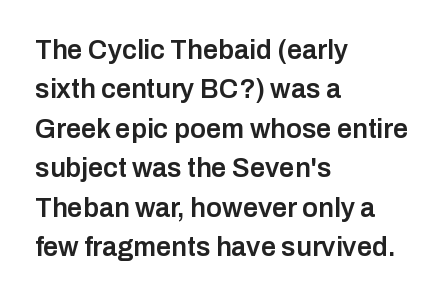
The image shows 27 px text type, upright; set left-aligned, normal line spacing (1.46x), normal letter spacing, not underlined.
